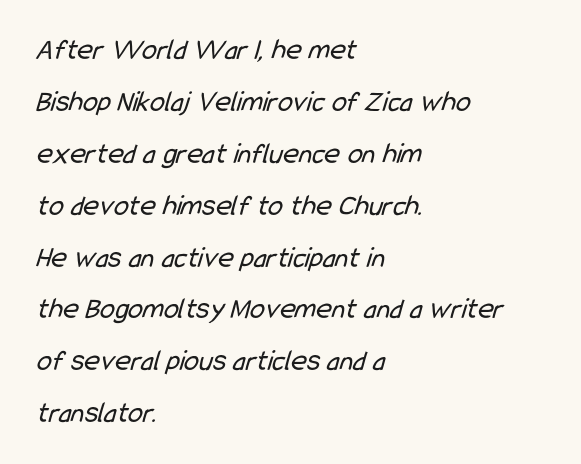
The image shows 30 px regular-weight, condensed sans-serif type; set left-aligned, line spacing 1.73x, normal letter spacing, not underlined; low stroke contrast and a medium x-height.
